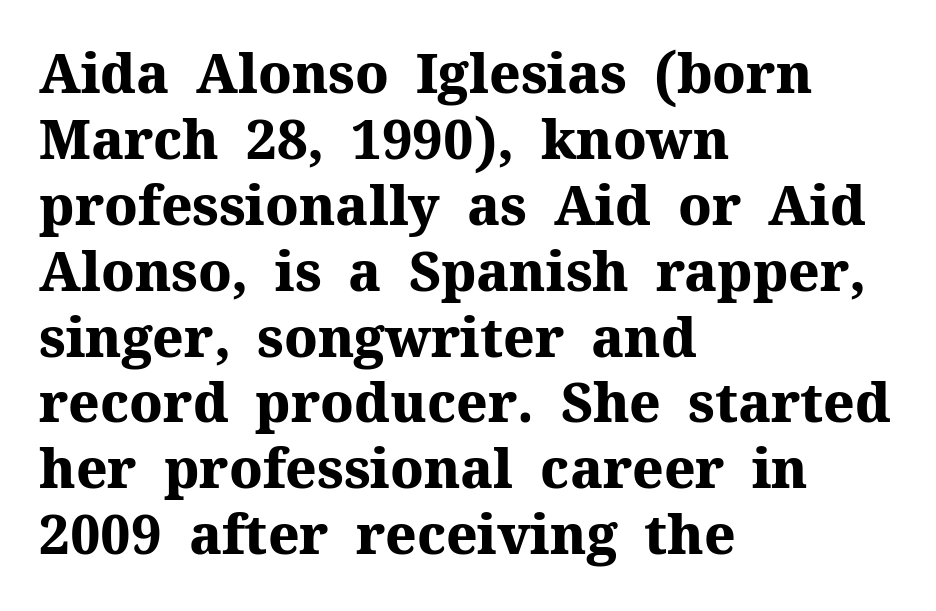
Q: Is the text bold? A: Yes.
Q: Is the text italic (slanted)? A: No, it is upright.
Q: Is the typeface a serif or a sans-serif typeface? A: Serif.
Q: Is the text underlined? A: No.
Q: How is the paragraph aligned? A: Left-aligned.
Q: Is the spacing between letters normal or unusually wide? A: Normal.
Q: Width (condensed, normal, or wide)? A: Normal.
Q: Stroke contrast? A: Medium.
Q: x-height? A: Medium.
Q: Monospaced? A: No.
